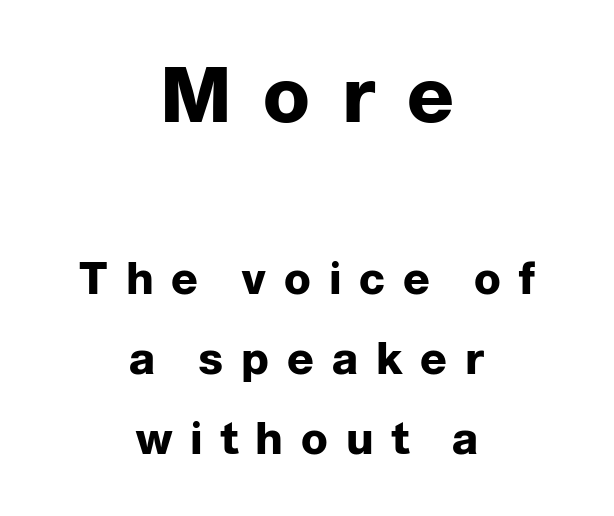
{"serif": "no", "italic": "no", "bold": "yes", "weight": "heavy", "width": "normal", "stroke_contrast": "low", "x_height": "medium", "monospaced": "no", "underline": "no", "align": "center", "line_spacing_ratio": 1.82, "letter_spacing": "wide", "letter_spacing_em": 0.41, "larger_block": "first", "size_ratio": 1.75, "glyph_px": 77}
